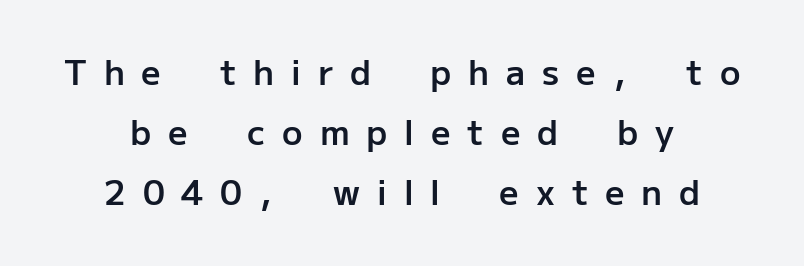
{"serif": "no", "italic": "no", "bold": "semi", "weight": "semibold", "width": "normal", "stroke_contrast": "low", "x_height": "medium", "monospaced": "no", "underline": "no", "line_spacing_ratio": 1.77, "letter_spacing": "wide", "letter_spacing_em": 0.5, "glyph_px": 34}
